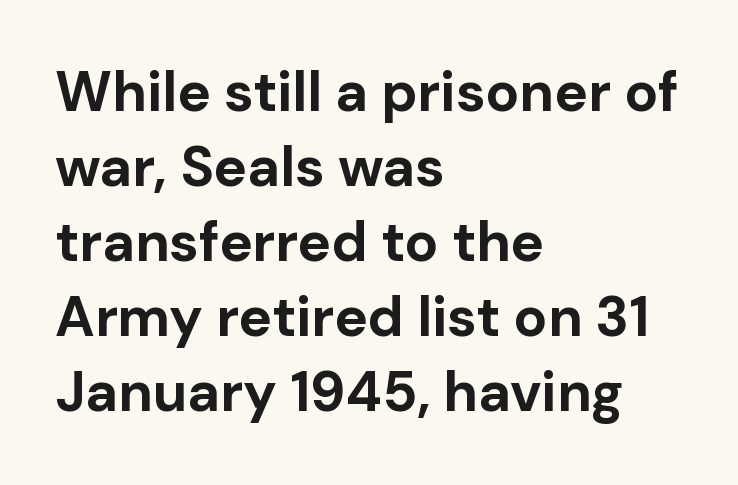
If you measured baseline to baseline, you'd find a middling distance. Standard letterfit; no display-style spreading of the glyphs. Beneath every word, the page is bare. Note: no serifs on the glyphs.
